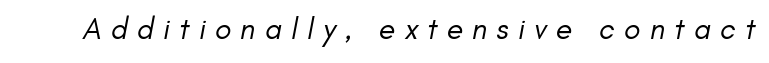
The image shows 30 px regular-weight sans-serif type; set unusually wide letter spacing (+0.31 em), not underlined; low stroke contrast and a small x-height.
